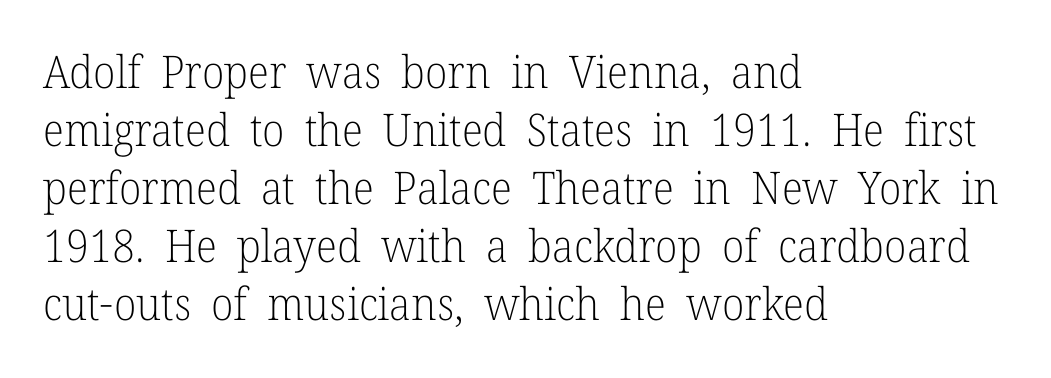
The image shows 45 px light serif type, upright; set left-aligned, normal line spacing (1.29x), normal letter spacing, not underlined; low stroke contrast and a medium x-height.
